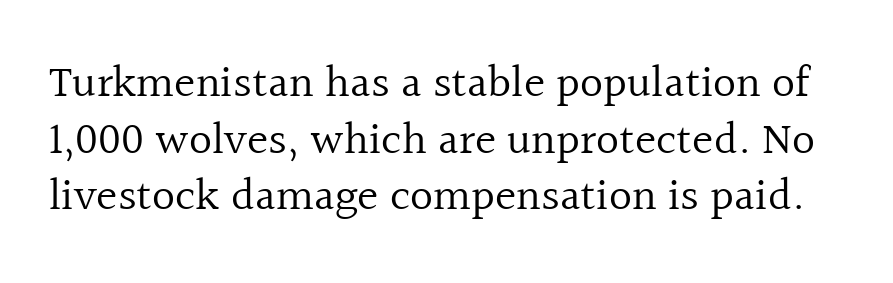
This rendering leaves character spacing at its baseline value. The specimen reads as upright at a glance. Varying glyph widths throughout — classic text-font behaviour. Old-style or modern, the face here clearly has serifs. A light-to-regular cut is what we see here.
